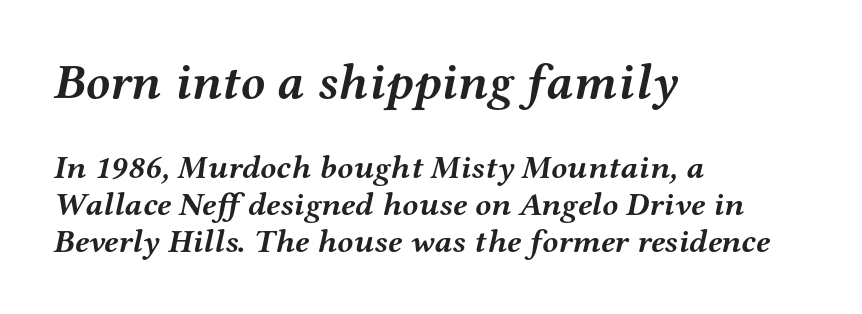
Q: Is the text bold? A: Yes.
Q: Is the text italic (slanted)? A: Yes, it leans right by about 12 degrees.
Q: Is the typeface a serif or a sans-serif typeface? A: Serif.
Q: Is the text underlined? A: No.
Q: How is the paragraph aligned? A: Left-aligned.
Q: Is the spacing between letters normal or unusually wide? A: Normal.
Q: Is the spacing between lines tight, normal or loose? A: Tight.
Q: Which block of text is set in a larger size, the first (top) or the second (bottom)? A: The first (top) one.
Q: Width (condensed, normal, or wide)? A: Wide.
Q: Stroke contrast? A: Medium.
Q: x-height? A: Medium.
Q: Monospaced? A: No.
